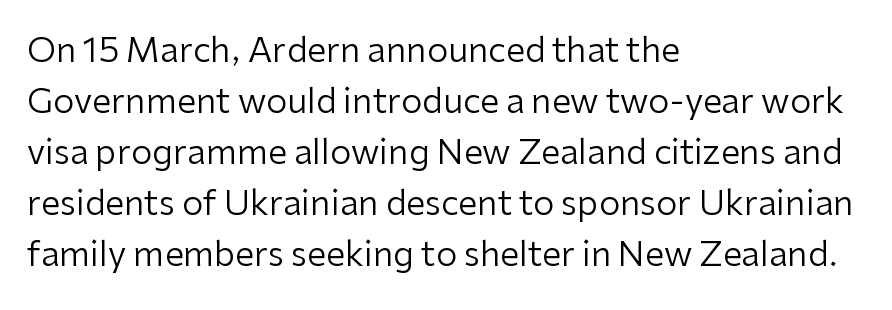
Q: Is the text bold? A: No.
Q: Is the text italic (slanted)? A: No, it is upright.
Q: Is the typeface a serif or a sans-serif typeface? A: Sans-serif.
Q: Is the text underlined? A: No.
Q: How is the paragraph aligned? A: Left-aligned.
Q: Is the spacing between letters normal or unusually wide? A: Normal.
Q: Is the spacing between lines tight, normal or loose? A: Normal.
Q: Width (condensed, normal, or wide)? A: Normal.
Q: Stroke contrast? A: Low.
Q: x-height? A: Medium.
Q: Monospaced? A: No.
